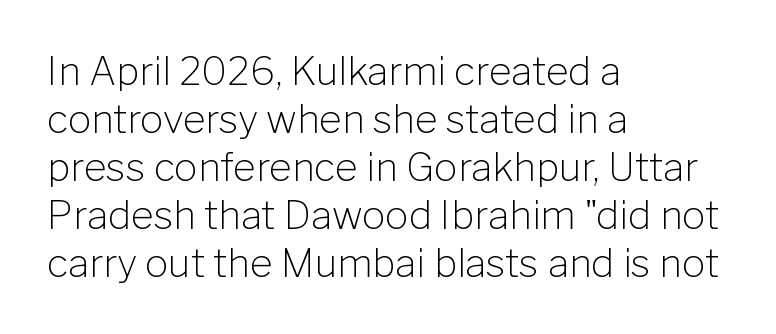
{"serif": "no", "italic": "no", "bold": "no", "weight": "light", "width": "normal", "stroke_contrast": "low", "x_height": "medium", "monospaced": "no", "underline": "no", "align": "left", "line_spacing_ratio": 1.23, "letter_spacing": "normal", "letter_spacing_em": 0.0, "glyph_px": 39}
